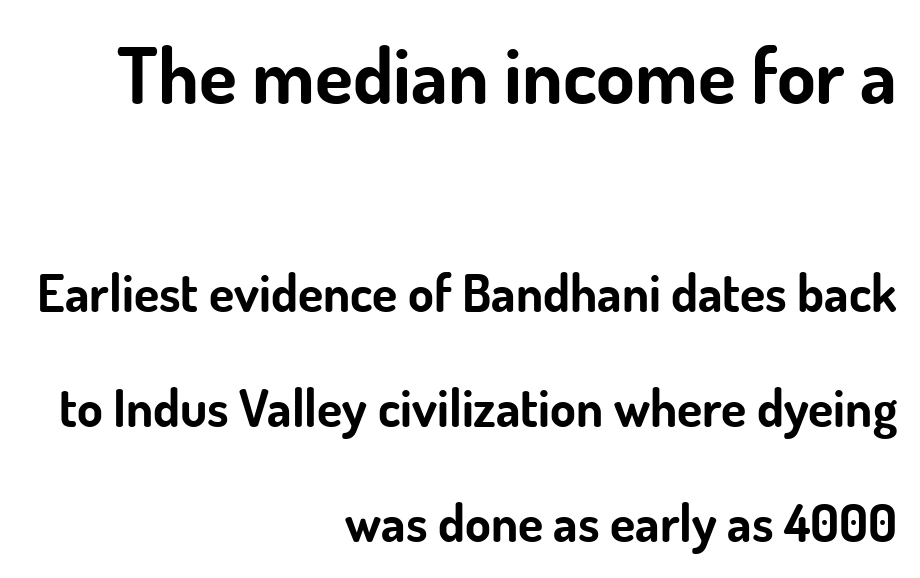
The image shows 78 px bold sans-serif type, upright; set right-aligned, loose line spacing (2.21x), normal letter spacing, not underlined; the first (top) block is 1.5x larger; low stroke contrast and a small x-height.
